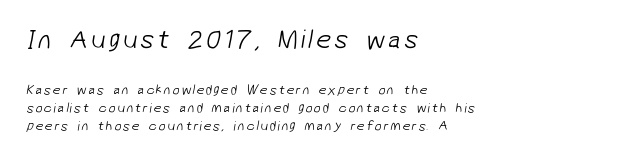
{"bold": "no", "underline": "no", "align": "left", "line_spacing": "normal", "line_spacing_ratio": 1.28, "larger_block": "first", "size_ratio": 1.93, "glyph_px": 27}
